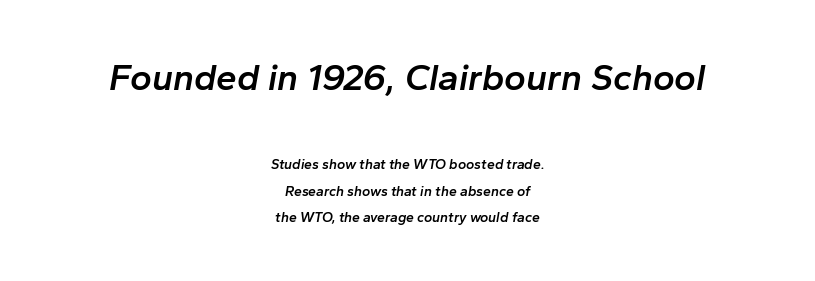
{"italic": "yes", "lean": "right", "slant_degrees": 10, "bold": "semi", "weight": "semibold", "width": "normal", "stroke_contrast": "low", "x_height": "medium", "monospaced": "no", "underline": "no", "align": "center", "line_spacing": "loose", "line_spacing_ratio": 1.92, "letter_spacing": "normal", "letter_spacing_em": 0.0, "larger_block": "first", "size_ratio": 2.64, "glyph_px": 37}
